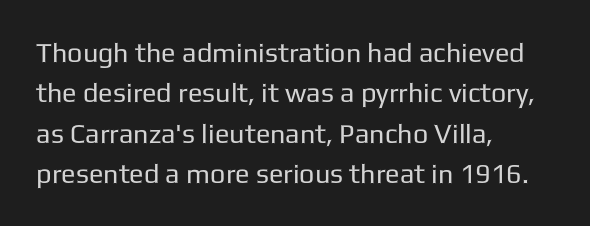
{"italic": "no", "bold": "no", "underline": "no", "align": "left", "line_spacing": "normal", "line_spacing_ratio": 1.5, "letter_spacing": "normal", "letter_spacing_em": 0.0, "glyph_px": 27}
